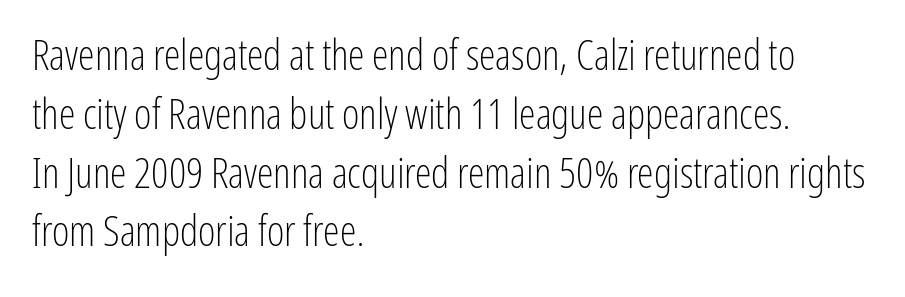
Q: Is the text bold? A: No.
Q: Is the text italic (slanted)? A: No, it is upright.
Q: Is the typeface a serif or a sans-serif typeface? A: Sans-serif.
Q: Is the text underlined? A: No.
Q: How is the paragraph aligned? A: Left-aligned.
Q: Is the spacing between letters normal or unusually wide? A: Normal.
Q: Is the spacing between lines tight, normal or loose? A: Normal.
Q: Width (condensed, normal, or wide)? A: Condensed.
Q: Stroke contrast? A: Low.
Q: x-height? A: Medium.
Q: Monospaced? A: No.
